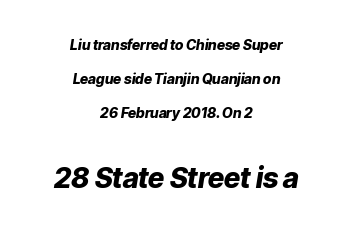
The image shows 28 px heavy type, italic (leaning right); set centered, loose line spacing (2.42x), normal letter spacing, not underlined; the second (bottom) block is 2.0x larger; low stroke contrast and a medium x-height.
